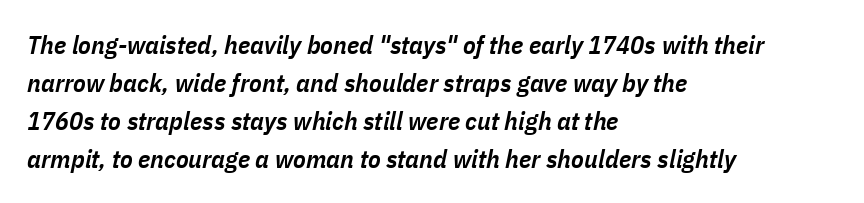
Q: Is the text bold? A: Semi-bold.
Q: Is the text italic (slanted)? A: Yes, it leans right by about 11 degrees.
Q: Is the text underlined? A: No.
Q: How is the paragraph aligned? A: Left-aligned.
Q: Is the spacing between letters normal or unusually wide? A: Normal.
Q: Is the spacing between lines tight, normal or loose? A: Normal.
